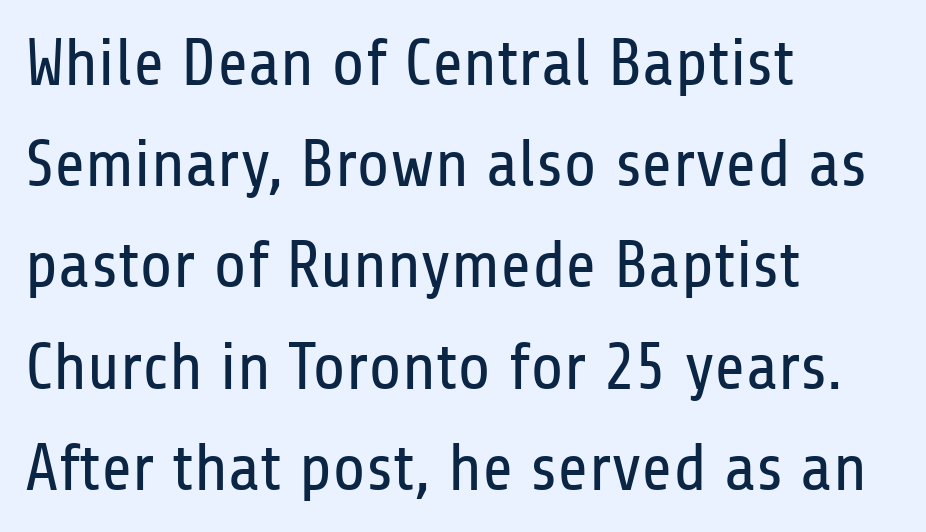
{"serif": "no", "italic": "no", "bold": "no", "weight": "regular", "width": "condensed", "stroke_contrast": "low", "x_height": "medium", "monospaced": "no", "underline": "no", "align": "left", "line_spacing": "normal", "line_spacing_ratio": 1.51, "letter_spacing": "normal", "letter_spacing_em": 0.0, "glyph_px": 67}
